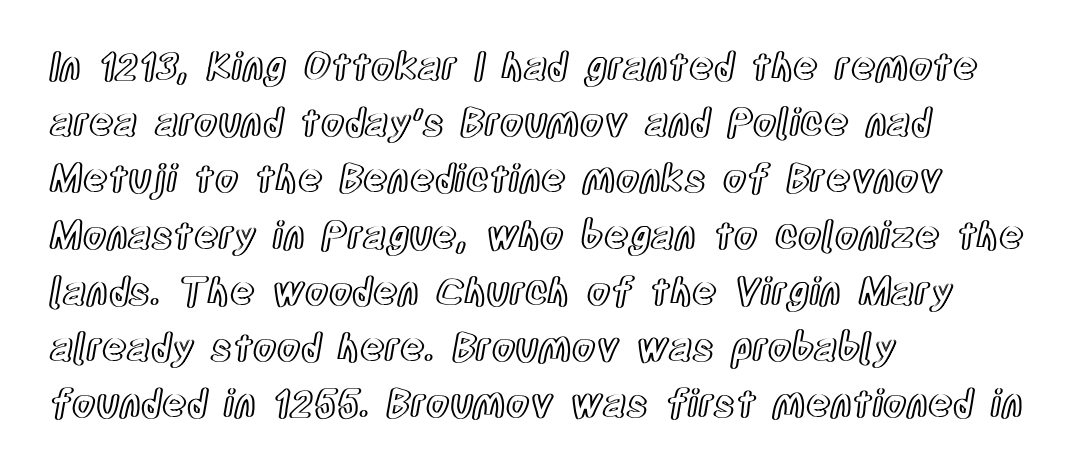
Q: Is the text italic (slanted)? A: Yes.
Q: Is the text underlined? A: No.
Q: How is the paragraph aligned? A: Left-aligned.
Q: Is the spacing between letters normal or unusually wide? A: Normal.
Q: Is the spacing between lines tight, normal or loose? A: Normal.
Q: Width (condensed, normal, or wide)? A: Condensed.
Q: x-height? A: Large.
Q: Monospaced? A: No.
